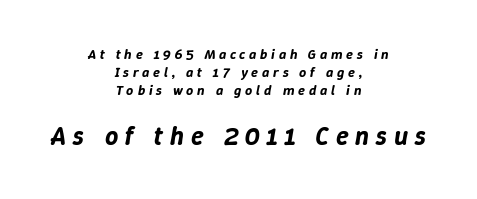
{"italic": "yes", "lean": "right", "slant_degrees": 9, "underline": "no", "align": "center", "line_spacing": "normal", "line_spacing_ratio": 1.27, "letter_spacing": "wide", "letter_spacing_em": 0.27, "larger_block": "second", "size_ratio": 1.86, "glyph_px": 26}
